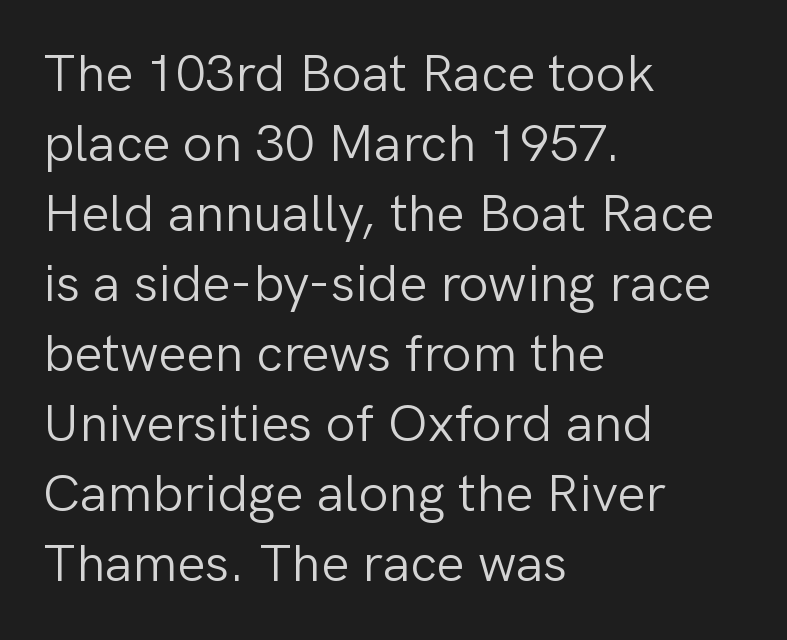
Does the copy run flush right? No — it runs flush left. Classification — sans serif. The typeface has the unassuming heft of standard copy or less. Plain, unruled lines of type.
